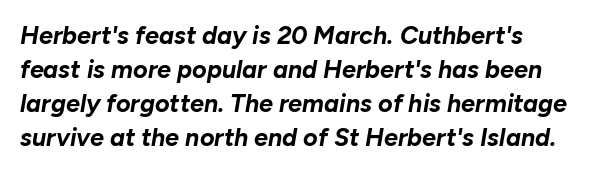
Q: Is the text bold? A: Yes.
Q: Is the text italic (slanted)? A: Yes, it leans right by about 10 degrees.
Q: Is the text underlined? A: No.
Q: Is the spacing between letters normal or unusually wide? A: Normal.
Q: Is the spacing between lines tight, normal or loose? A: Normal.
